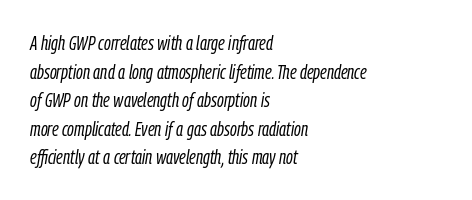
Designer's note — italics engaged. No letter is thick-stroked: the sample isn't bold. Underlining? Definitely not there. Whoever set this chose a conventional vertical rhythm. The tracking reads as untouched default to a designer's eye.
